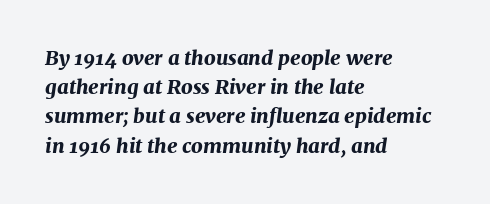
The rows are spaced the way most documents space them. Pretty heavy lettering here — definitely bold. Plain, unruled lines of type. Leftover space on each line is placed entirely after the last word. Each word holds together tightly as a unit, with standard inter-letter gaps.
